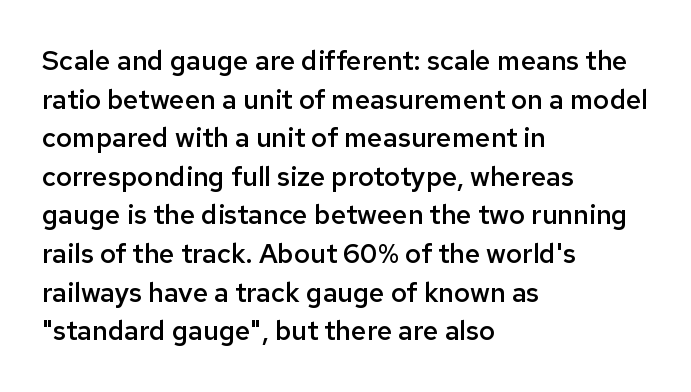
The image shows 27 px text type, upright; set left-aligned, normal line spacing (1.43x), normal letter spacing, not underlined.
